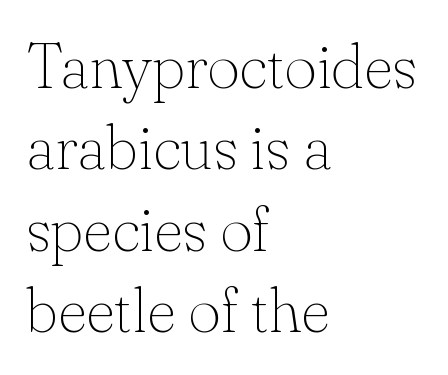
{"serif": "yes", "italic": "no", "bold": "no", "weight": "thin", "width": "normal", "stroke_contrast": "low", "x_height": "small", "monospaced": "no", "underline": "no", "align": "left", "line_spacing": "normal", "line_spacing_ratio": 1.29, "letter_spacing": "normal", "letter_spacing_em": 0.0, "glyph_px": 63}
